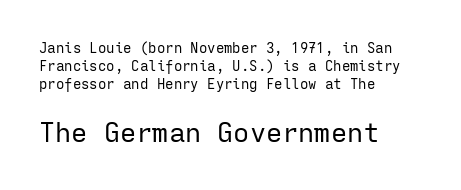
The image shows 27 px text type, upright; set left-aligned, normal line spacing (1.3x), normal letter spacing, not underlined; the second (bottom) block is 1.93x larger.
